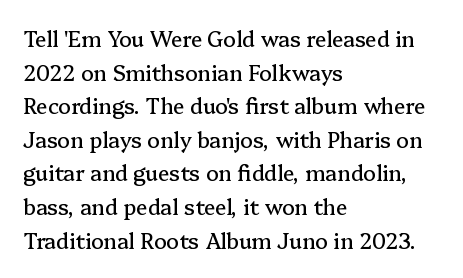
The image shows 21 px text type, upright; set left-aligned, normal line spacing (1.6x), normal letter spacing, not underlined.
